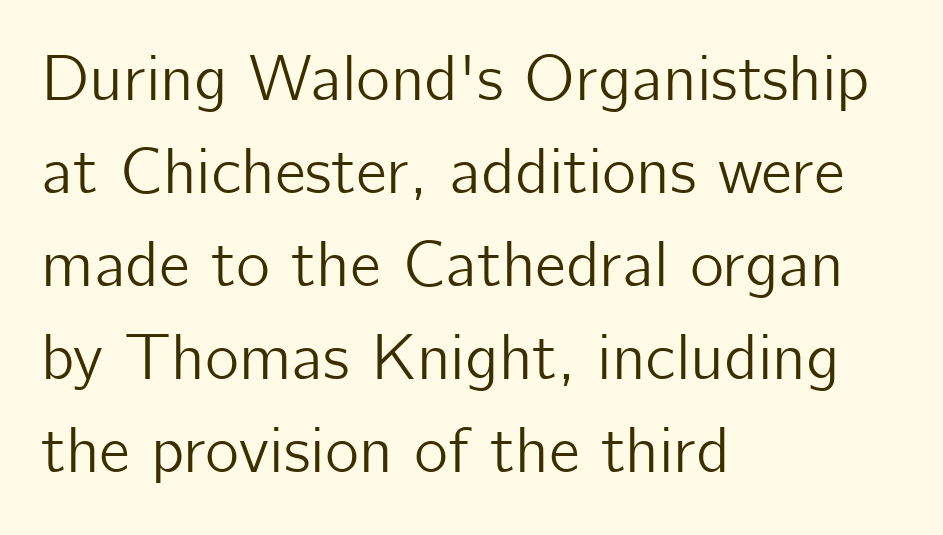
The image shows 65 px sans-serif type, upright; set left-aligned, normal line spacing (1.43x), normal letter spacing, not underlined; low stroke contrast and a medium x-height.
